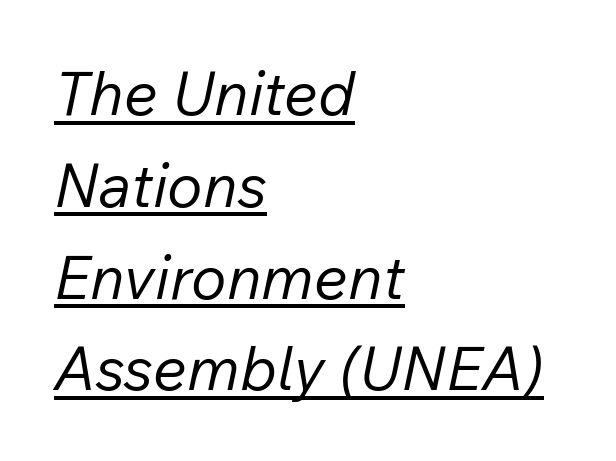
Here the designer chose a conventional face with non-uniform glyph widths. Typeset ragged right — the left edge is the straight one. Honestly, the letter spacing is just normal — you wouldn't notice it. Heaviness? Minimal to ordinary, like unemphasized prose. The rendering uses a moderate line-height, typical for paragraphs. This is underlined copy, the kind a proofreader might mark for attention.
